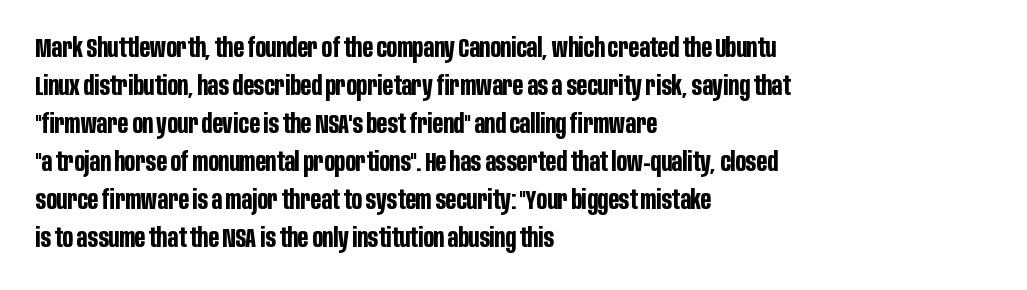
Nothing unusual about the tracking: characters are spaced as the font intends. Glance below the letters and you will spot only blank space. Designer's note — italics off, roman on. Alignment: flush left.
